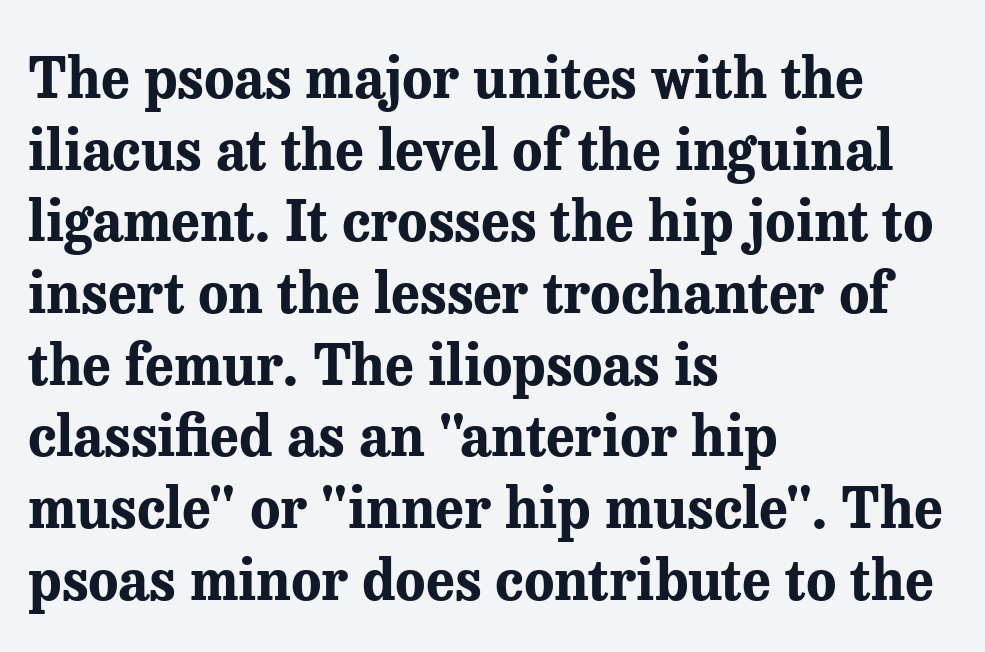
Interline gaps are of average width in this sample. Bold? Absolutely — the strokes are thick and heavy. Note the varied advance widths — an 'i' is clearly narrower than an 'm'. Type style note: has serifs. Typeset ragged right — the left edge is the straight one.
